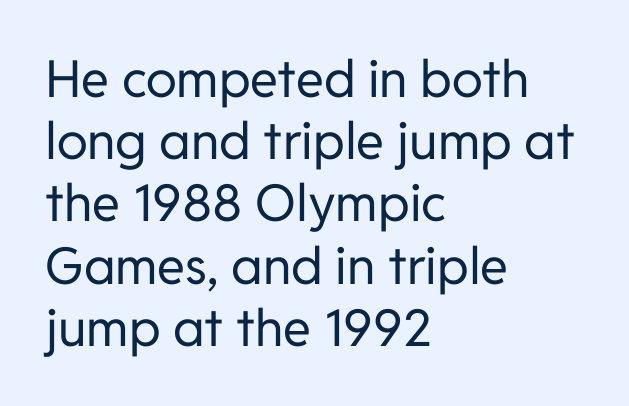
The image shows 51 px regular-weight sans-serif type, upright; set left-aligned, line spacing 1.22x, normal letter spacing, not underlined; low stroke contrast and a medium x-height.
